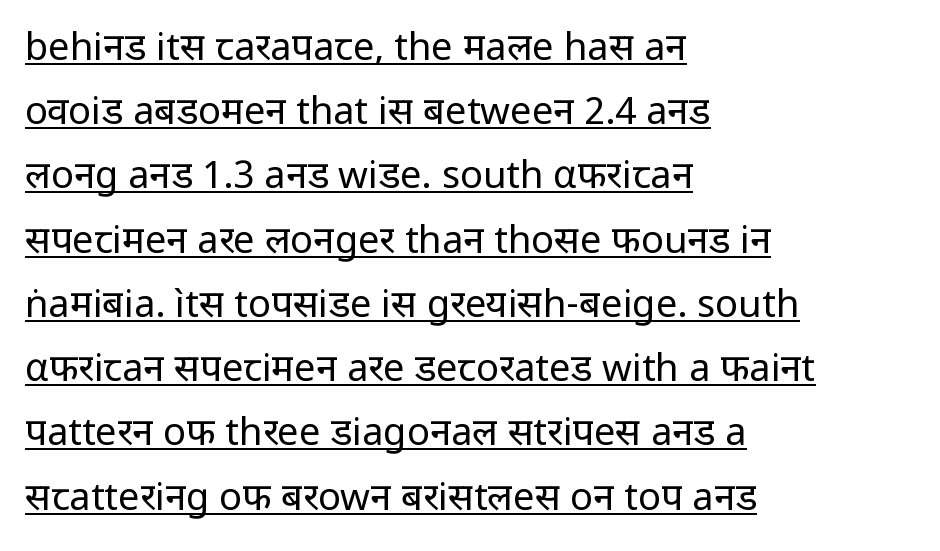
The image shows 38 px regular-weight sans-serif type, upright; set left-aligned, normal line spacing (1.69x), normal letter spacing, underlined; low stroke contrast and a medium x-height.
